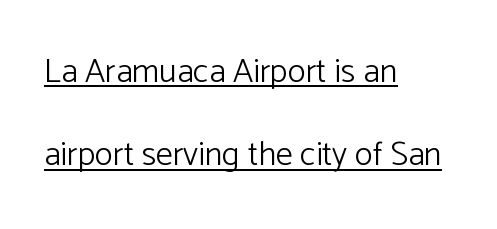
The image shows 34 px light sans-serif type, upright; set left-aligned, loose line spacing (2.45x), normal letter spacing, underlined; low stroke contrast and a medium x-height.
